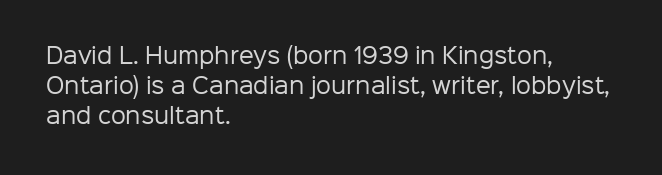
Regarding leading, the lines here are spaced in the standard way. Underline: absent. A classic flush-left, rag-right setting is used for this passage. Every character sits straight up, as roman type does.
